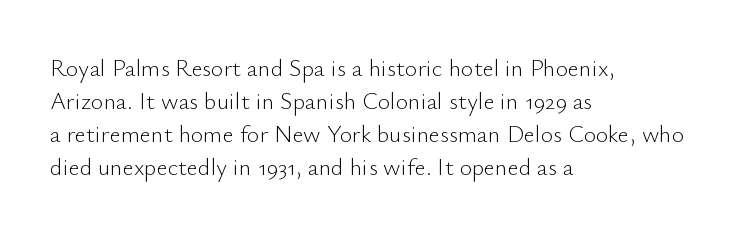
{"italic": "no", "bold": "no", "underline": "no", "align": "left", "line_spacing": "normal", "line_spacing_ratio": 1.37, "letter_spacing": "normal", "letter_spacing_em": 0.0, "glyph_px": 24}
